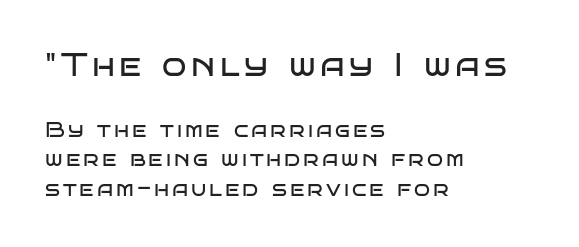
{"serif": "no", "italic": "no", "bold": "no", "weight": "regular", "width": "wide", "stroke_contrast": "low", "x_height": "large", "monospaced": "no", "underline": "no", "align": "left", "line_spacing": "normal", "line_spacing_ratio": 1.41, "larger_block": "first", "size_ratio": 1.52, "glyph_px": 32}
